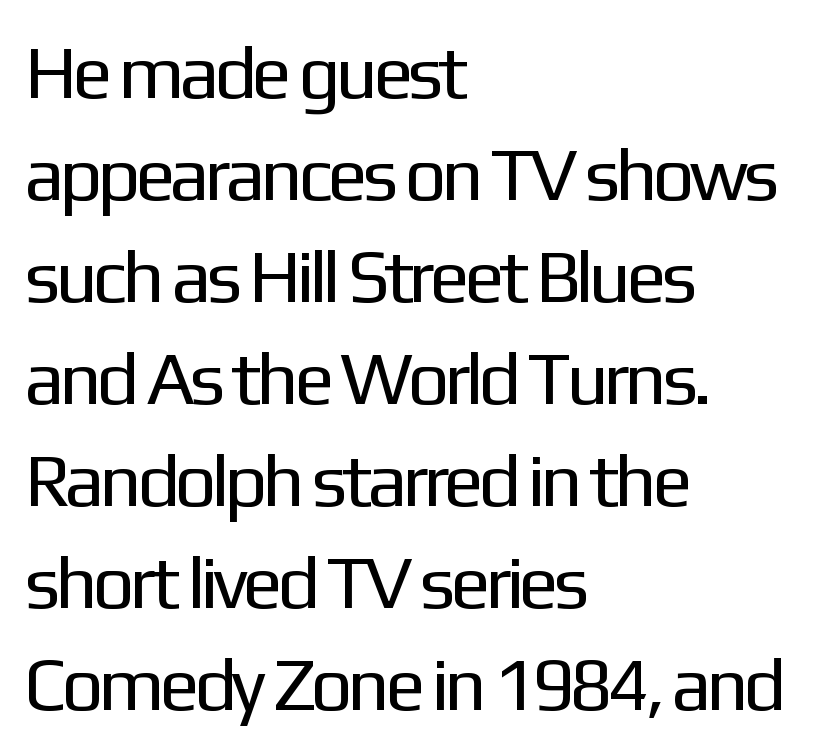
This sample is left-justified, so line endings fall wherever the words run out. Here the designer chose a conventional face with non-uniform glyph widths. This sample uses an upright cut, with every glyph sitting square on the baseline. Think standard paragraph weight, or any step lighter than that. Nobody drew a line under any word here. The font family rendered here belongs to the sans-serif group.
